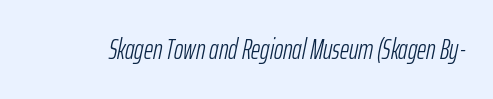
The image shows 28 px light, condensed type, italic (leaning right); set normal letter spacing, not underlined; low stroke contrast and a medium x-height.
